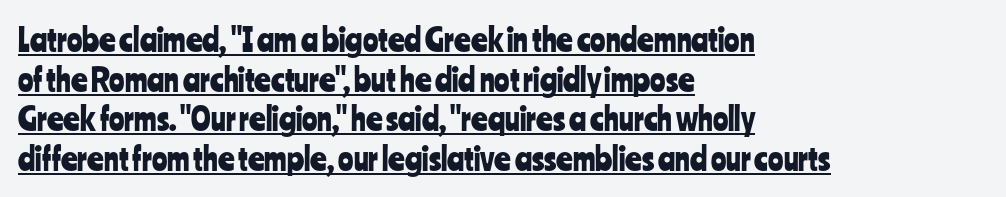
Q: Is the text italic (slanted)? A: No, it is upright.
Q: Is the typeface a serif or a sans-serif typeface? A: Sans-serif.
Q: Is the text underlined? A: Yes.
Q: How is the paragraph aligned? A: Left-aligned.
Q: Is the spacing between letters normal or unusually wide? A: Normal.
Q: Width (condensed, normal, or wide)? A: Condensed.
Q: Stroke contrast? A: Low.
Q: x-height? A: Medium.
Q: Monospaced? A: No.
